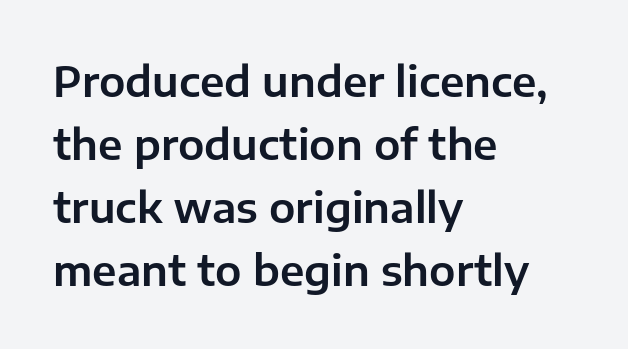
{"serif": "no", "italic": "no", "width": "normal", "stroke_contrast": "low", "x_height": "medium", "monospaced": "no", "underline": "no", "align": "left", "line_spacing": "normal", "line_spacing_ratio": 1.5, "letter_spacing": "normal", "letter_spacing_em": 0.0, "glyph_px": 42}
